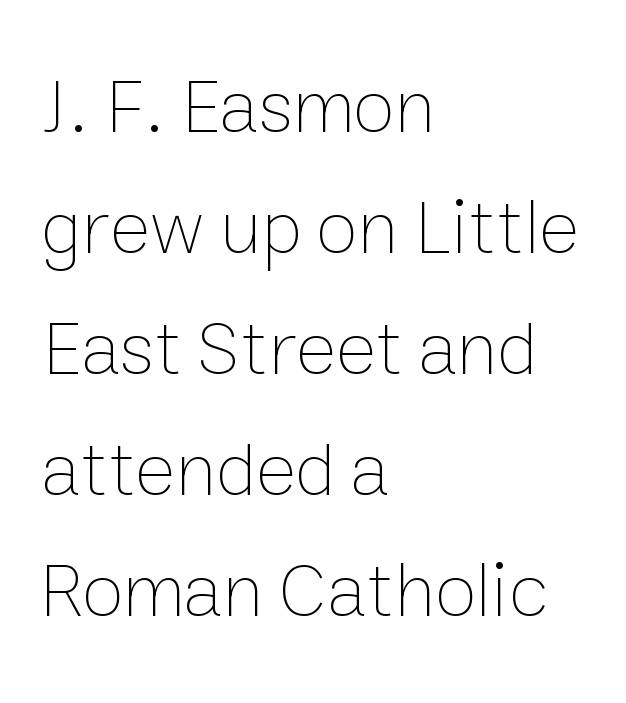
Stem width sits at or under what a default text font uses. The designer left line spacing at the default. Descender tails drop into unmarked territory. What stands out about the letter spacing? Nothing — it is the standard amount. These lines were composed using upright roman letters.
